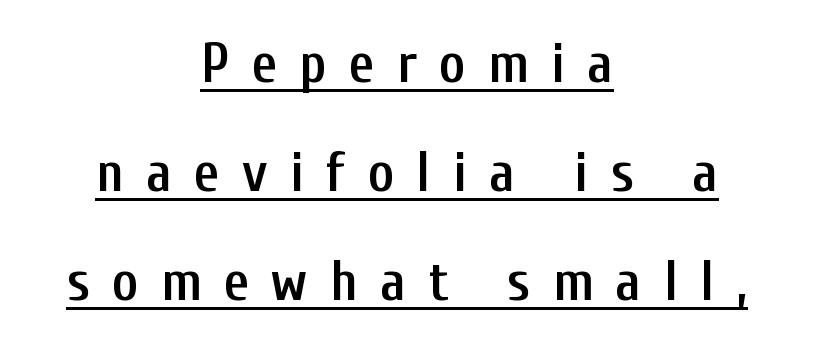
Q: Is the text bold? A: Semi-bold.
Q: Is the text italic (slanted)? A: No, it is upright.
Q: Is the typeface a serif or a sans-serif typeface? A: Sans-serif.
Q: Is the text underlined? A: Yes.
Q: How is the paragraph aligned? A: Centered.
Q: Is the spacing between letters normal or unusually wide? A: Unusually wide.
Q: Is the spacing between lines tight, normal or loose? A: Loose.
Q: Width (condensed, normal, or wide)? A: Condensed.
Q: Stroke contrast? A: Low.
Q: x-height? A: Medium.
Q: Monospaced? A: No.
